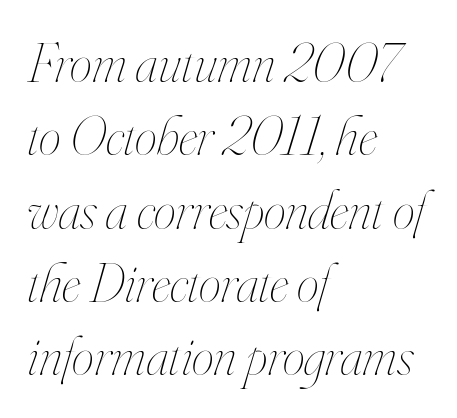
The image shows 56 px thin, condensed type, italic (leaning right); set left-aligned, normal line spacing (1.31x), normal letter spacing, not underlined; high stroke contrast and a small x-height.
